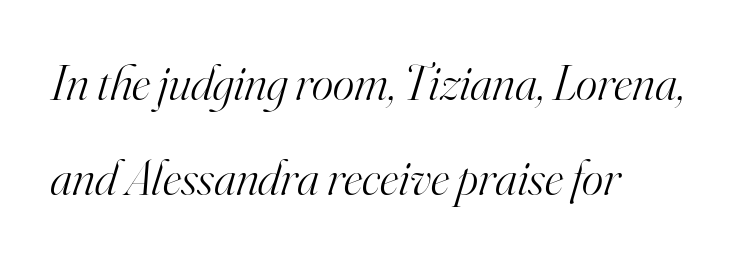
Q: Is the text bold? A: No.
Q: Is the text italic (slanted)? A: Yes, it leans right by about 16 degrees.
Q: Is the typeface a serif or a sans-serif typeface? A: Serif.
Q: Is the text underlined? A: No.
Q: How is the paragraph aligned? A: Left-aligned.
Q: Is the spacing between letters normal or unusually wide? A: Normal.
Q: Width (condensed, normal, or wide)? A: Normal.
Q: Stroke contrast? A: High.
Q: x-height? A: Small.
Q: Monospaced? A: No.
